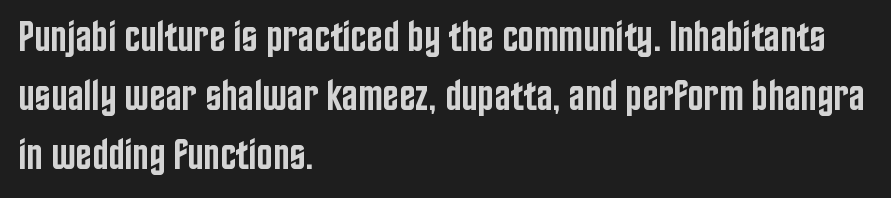
{"serif": "no", "italic": "no", "bold": "semi", "weight": "semibold", "width": "condensed", "stroke_contrast": "low", "x_height": "large", "monospaced": "no", "underline": "no", "align": "left", "line_spacing": "normal", "line_spacing_ratio": 1.37, "letter_spacing": "normal", "letter_spacing_em": 0.0, "glyph_px": 43}
